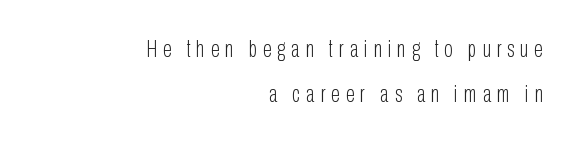
The image shows 23 px text type, upright; set right-aligned, loose line spacing (1.96x), unusually wide letter spacing (+0.26 em), not underlined.
